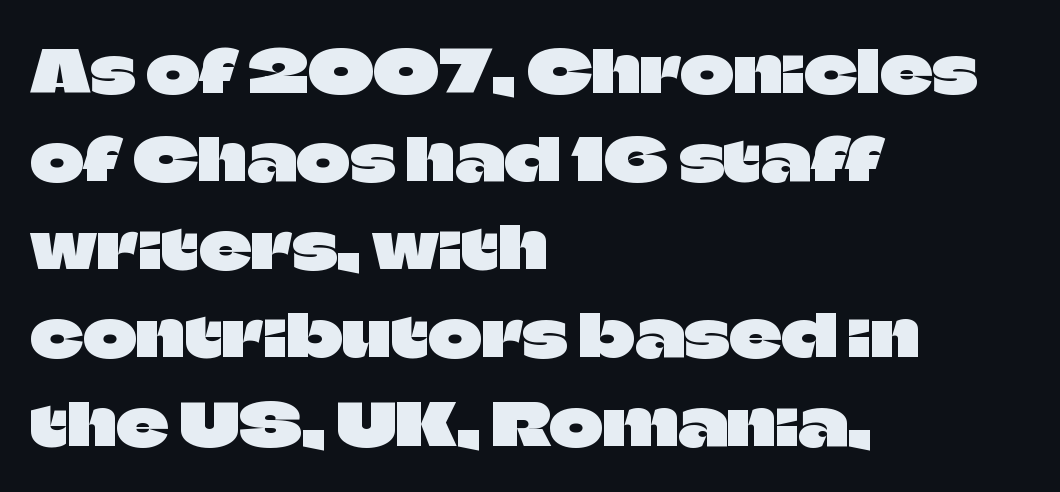
The image shows 58 px sans-serif type, upright; set left-aligned, normal line spacing (1.52x), normal letter spacing, not underlined; low stroke contrast and a large x-height.
